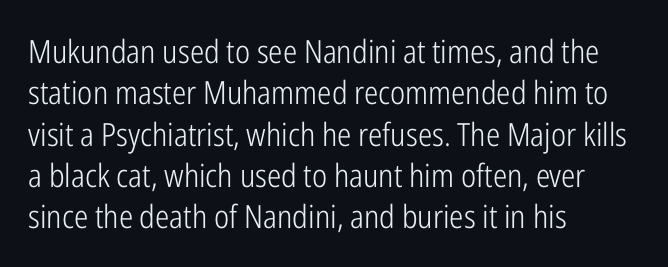
The image shows 32 px light, condensed sans-serif type, upright; set left-aligned, normal line spacing (1.29x), normal letter spacing, not underlined; low stroke contrast and a medium x-height.
